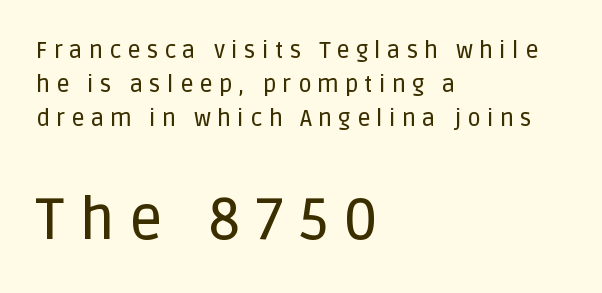
Q: Is the text italic (slanted)? A: No, it is upright.
Q: Is the typeface a serif or a sans-serif typeface? A: Sans-serif.
Q: Is the text underlined? A: No.
Q: How is the paragraph aligned? A: Left-aligned.
Q: Is the spacing between letters normal or unusually wide? A: Unusually wide.
Q: Is the spacing between lines tight, normal or loose? A: Normal.
Q: Which block of text is set in a larger size, the first (top) or the second (bottom)? A: The second (bottom) one.
Q: Width (condensed, normal, or wide)? A: Normal.
Q: Stroke contrast? A: Low.
Q: x-height? A: Large.
Q: Monospaced? A: No.
